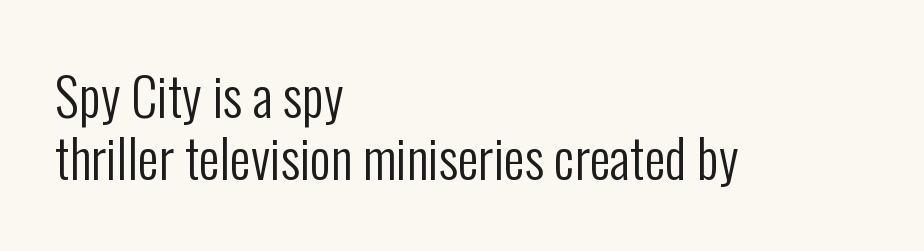
The image shows 52 px regular-weight, condensed sans-serif type, upright; set left-aligned, line spacing 1.19x, normal letter spacing, not underlined; low stroke contrast and a medium x-height.
